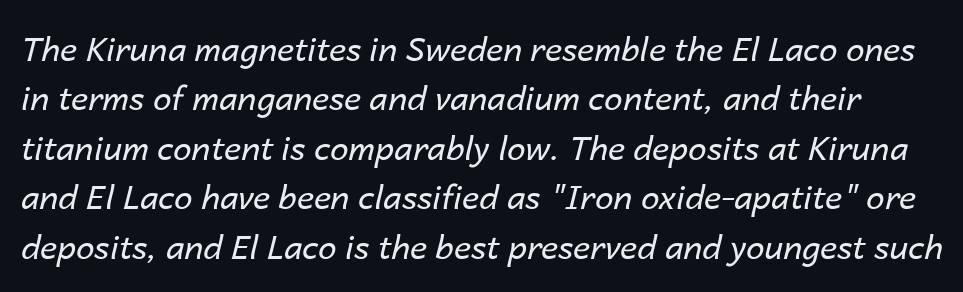
Q: Is the text bold? A: No.
Q: Is the text italic (slanted)? A: Yes, it leans right by about 14 degrees.
Q: Is the text underlined? A: No.
Q: Is the spacing between letters normal or unusually wide? A: Normal.
Q: Is the spacing between lines tight, normal or loose? A: Normal.
Q: Width (condensed, normal, or wide)? A: Normal.
Q: Stroke contrast? A: Low.
Q: x-height? A: Medium.
Q: Monospaced? A: No.
